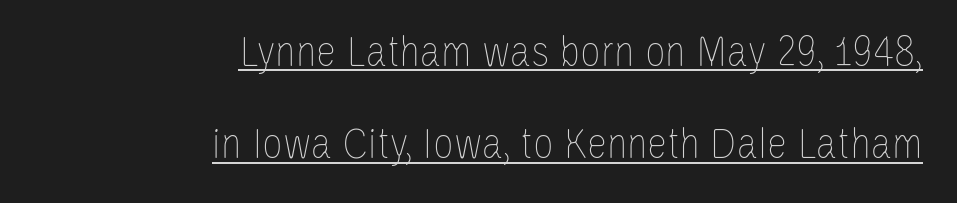
You could not count columns in this text — the font is proportionally spaced. Characters follow at the spacing the type designer built in. This is roman type, the default non-slanted kind. Does a line run under the words? Yes, clearly. The weight tops out at a normal text grade.
